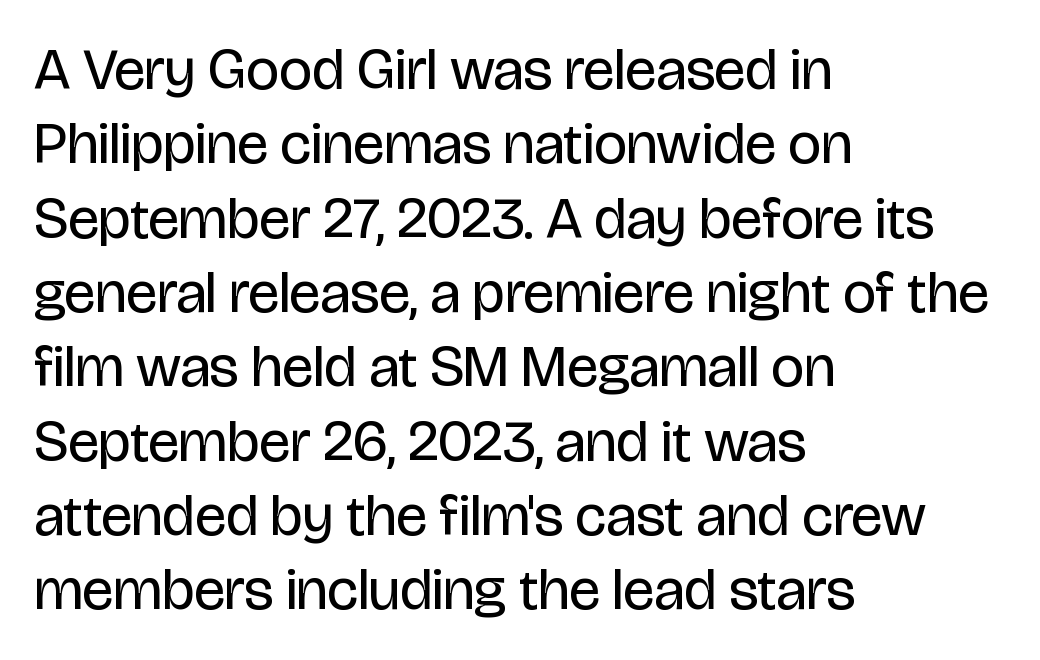
Q: Is the text bold? A: No.
Q: Is the text italic (slanted)? A: No, it is upright.
Q: Is the typeface a serif or a sans-serif typeface? A: Sans-serif.
Q: Is the text underlined? A: No.
Q: How is the paragraph aligned? A: Left-aligned.
Q: Is the spacing between letters normal or unusually wide? A: Normal.
Q: Is the spacing between lines tight, normal or loose? A: Normal.
Q: Width (condensed, normal, or wide)? A: Condensed.
Q: Stroke contrast? A: Low.
Q: x-height? A: Large.
Q: Monospaced? A: No.
